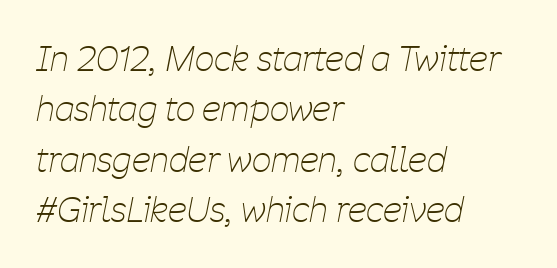
The image shows 34 px thin, condensed type, italic (leaning right); set left-aligned, normal line spacing (1.48x), normal letter spacing, not underlined; low stroke contrast and a medium x-height.
